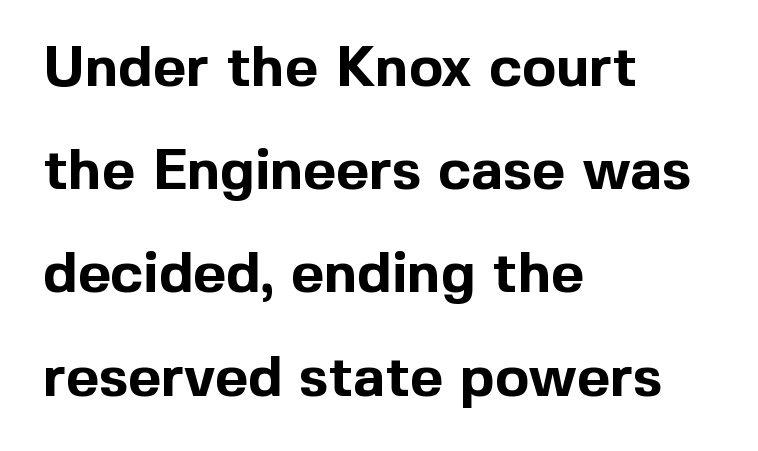
The image shows 57 px bold sans-serif type, upright; set left-aligned, line spacing 1.81x, normal letter spacing, not underlined; a medium x-height.
